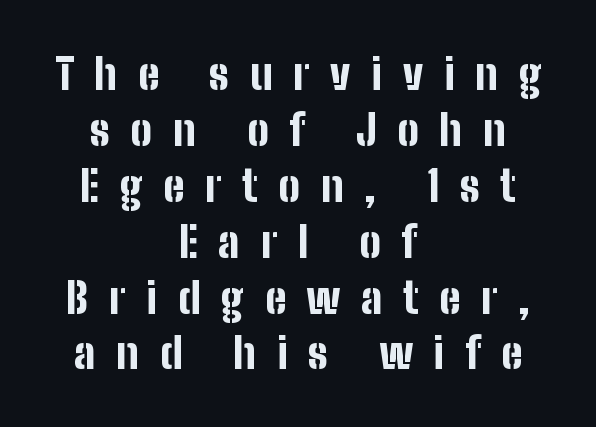
Q: Is the text bold? A: Yes.
Q: Is the text italic (slanted)? A: No, it is upright.
Q: Is the typeface a serif or a sans-serif typeface? A: Sans-serif.
Q: Is the text underlined? A: No.
Q: How is the paragraph aligned? A: Centered.
Q: Is the spacing between letters normal or unusually wide? A: Unusually wide.
Q: Is the spacing between lines tight, normal or loose? A: Normal.
Q: Width (condensed, normal, or wide)? A: Condensed.
Q: Stroke contrast? A: Low.
Q: x-height? A: Medium.
Q: Monospaced? A: No.
